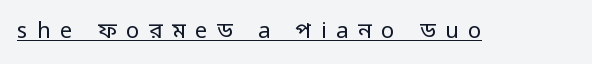
Q: Is the text bold? A: No.
Q: Is the text italic (slanted)? A: No, it is upright.
Q: Is the text underlined? A: Yes.
Q: Is the spacing between letters normal or unusually wide? A: Unusually wide.
